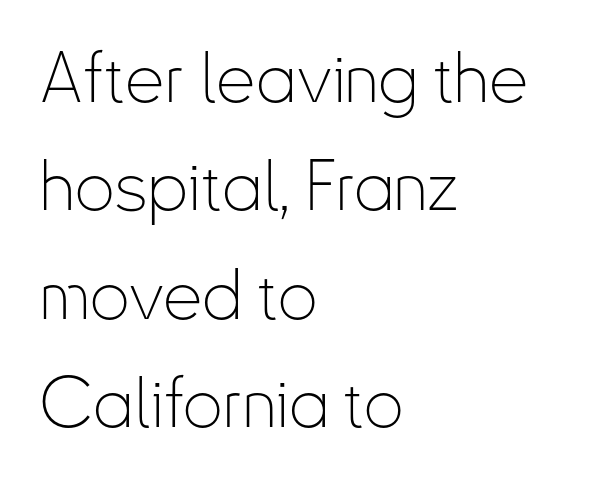
The image shows 70 px thin, condensed sans-serif type, upright; set left-aligned, normal line spacing (1.55x), normal letter spacing, not underlined; low stroke contrast and a small x-height.
